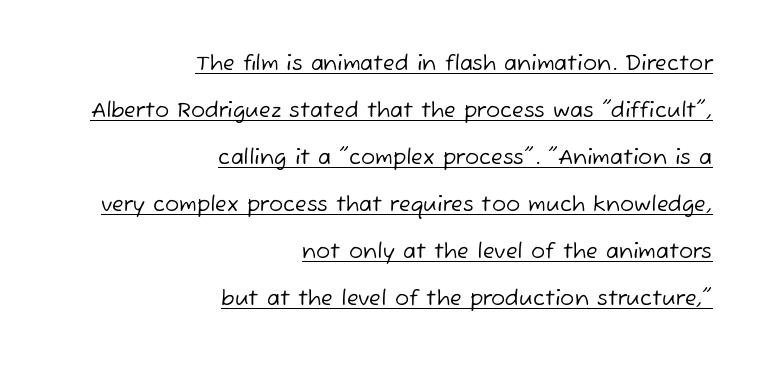
The typeface has the unassuming heft of standard copy or less. You could fit nearly another row in the gap between these rows. Somebody hit Ctrl+U on this one — the words are underlined. Line endings align vertically; line beginnings do not. Is the letter spacing exaggerated? No — it looks like the ordinary default.
